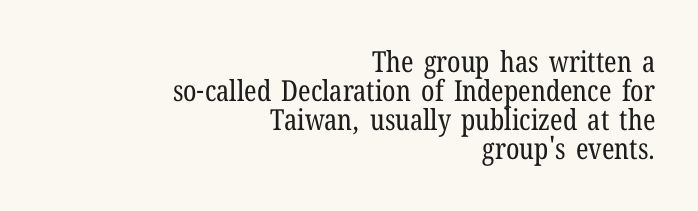
{"serif": "yes", "italic": "no", "bold": "no", "weight": "regular", "width": "condensed", "stroke_contrast": "low", "x_height": "medium", "monospaced": "no", "underline": "no", "align": "right", "line_spacing": "tight", "line_spacing_ratio": 1.0, "letter_spacing": "normal", "letter_spacing_em": 0.0, "glyph_px": 29}
